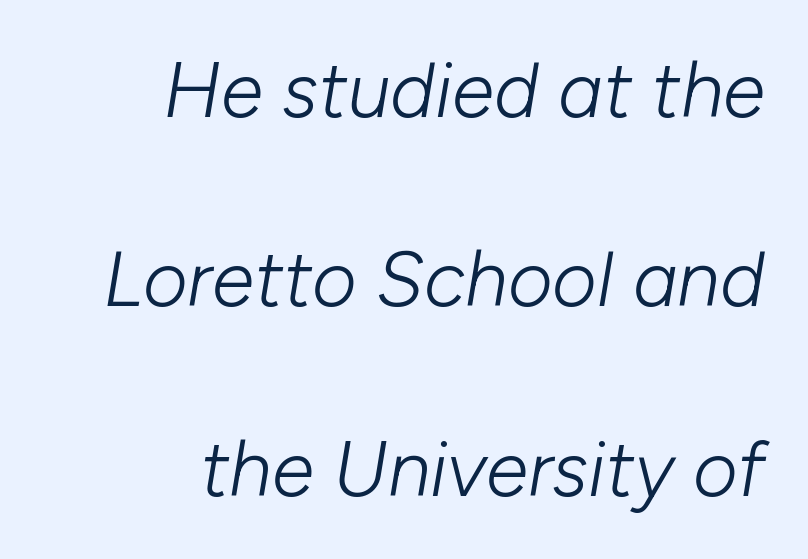
Q: Is the text bold? A: No.
Q: Is the text italic (slanted)? A: Yes, it leans right by about 10 degrees.
Q: Is the text underlined? A: No.
Q: How is the paragraph aligned? A: Right-aligned.
Q: Is the spacing between letters normal or unusually wide? A: Normal.
Q: Is the spacing between lines tight, normal or loose? A: Loose.
Q: Width (condensed, normal, or wide)? A: Normal.
Q: Stroke contrast? A: Low.
Q: x-height? A: Medium.
Q: Monospaced? A: No.
